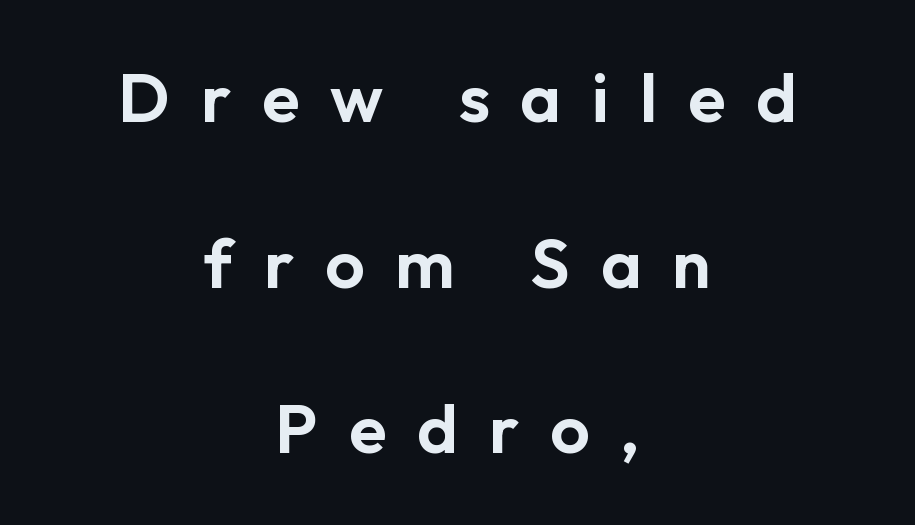
Note the varied advance widths — an 'i' is clearly narrower than an 'm'. Every character sits straight up, as roman type does. Only glyphs here, with clear space below each row. Characters follow at a spacing far wider than the type designer built in. A student would call this center alignment; a typographer would say set centered. A typesetter would label this face a sans.
